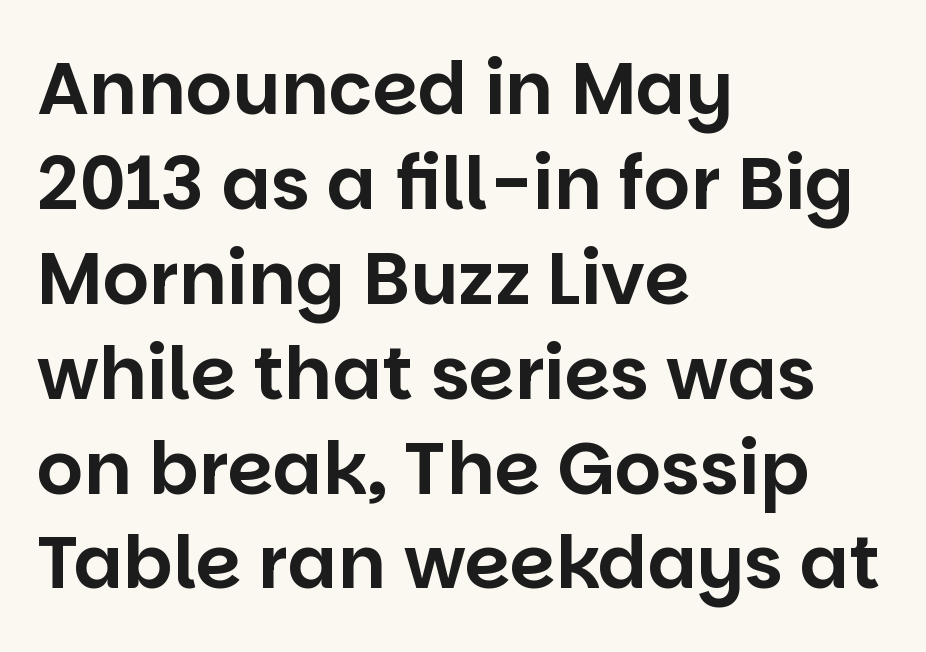
Alignment: flush left. Letters rest on an invisible, unmarked baseline. The passage shown is typed in a proportional face where columns would drift. Is there much room between lines? A standard amount, neither cramped nor airy. Font category for this specimen: sans-serif. Short note: letters normally spaced.
